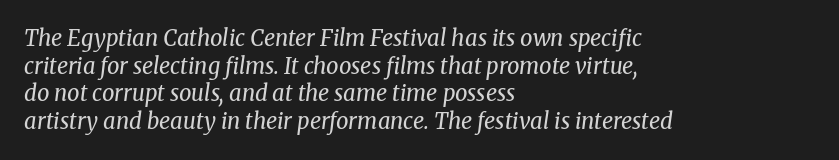
The image shows 22 px text type, italic (leaning right); set left-aligned, normal line spacing (1.26x), normal letter spacing, not underlined.
